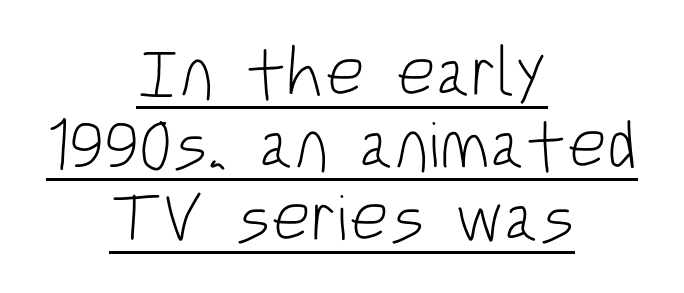
The image shows 69 px light, condensed sans-serif type, upright; set centered, tight line spacing (1.05x), normal letter spacing, underlined; low stroke contrast and a large x-height.
